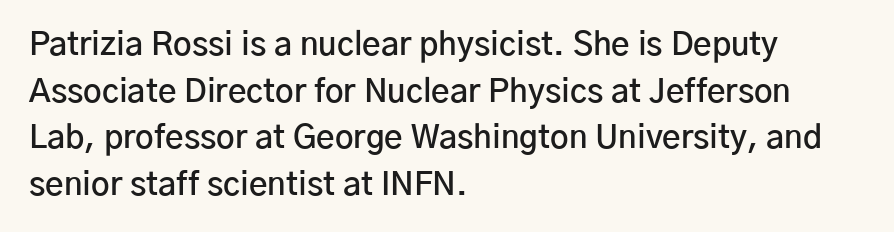
The image shows 32 px semibold sans-serif type, upright; set left-aligned, normal line spacing (1.46x), normal letter spacing, not underlined; low stroke contrast and a medium x-height.
